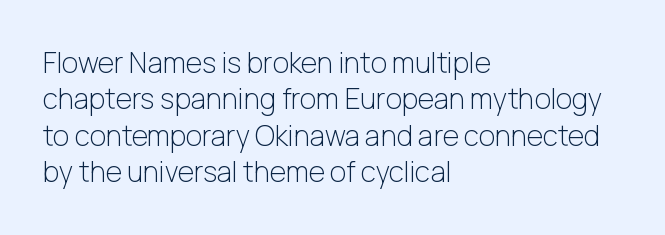
The image shows 28 px light sans-serif type, upright; set left-aligned, normal line spacing (1.3x), normal letter spacing, not underlined; low stroke contrast and a medium x-height.
